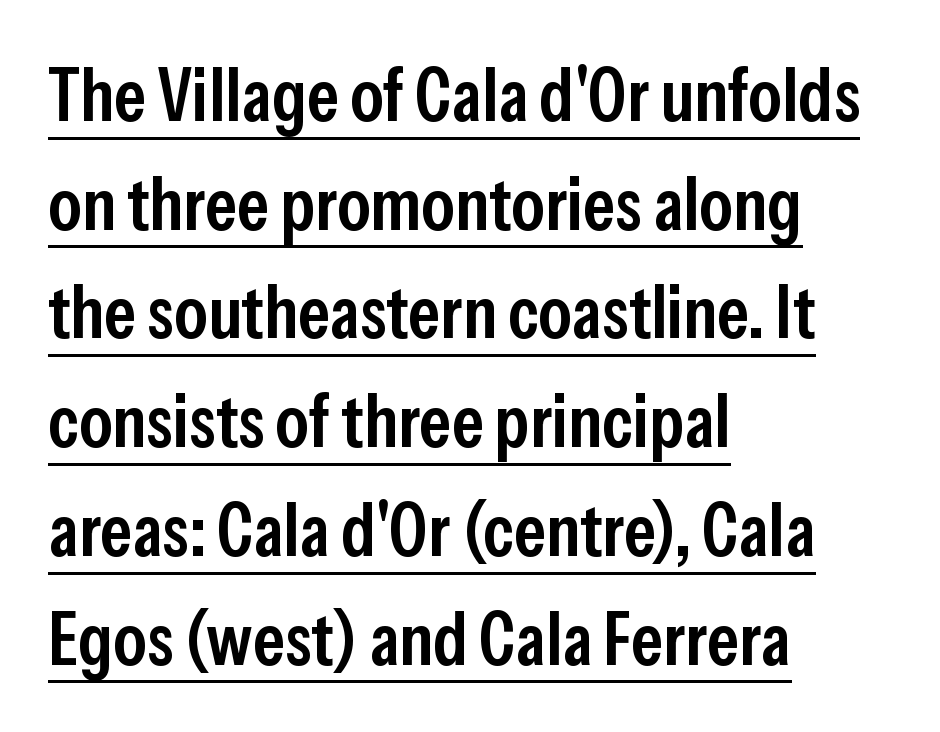
{"serif": "no", "italic": "no", "bold": "semi", "weight": "semibold", "width": "condensed", "stroke_contrast": "low", "x_height": "medium", "monospaced": "no", "underline": "yes", "align": "left", "line_spacing": "normal", "line_spacing_ratio": 1.45, "letter_spacing": "normal", "letter_spacing_em": 0.0, "glyph_px": 75}
